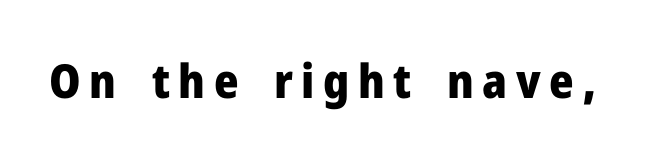
Q: Is the text bold? A: Yes.
Q: Is the text italic (slanted)? A: No, it is upright.
Q: Is the typeface a serif or a sans-serif typeface? A: Sans-serif.
Q: Is the text underlined? A: No.
Q: Width (condensed, normal, or wide)? A: Normal.
Q: Stroke contrast? A: Low.
Q: x-height? A: Medium.
Q: Monospaced? A: No.
